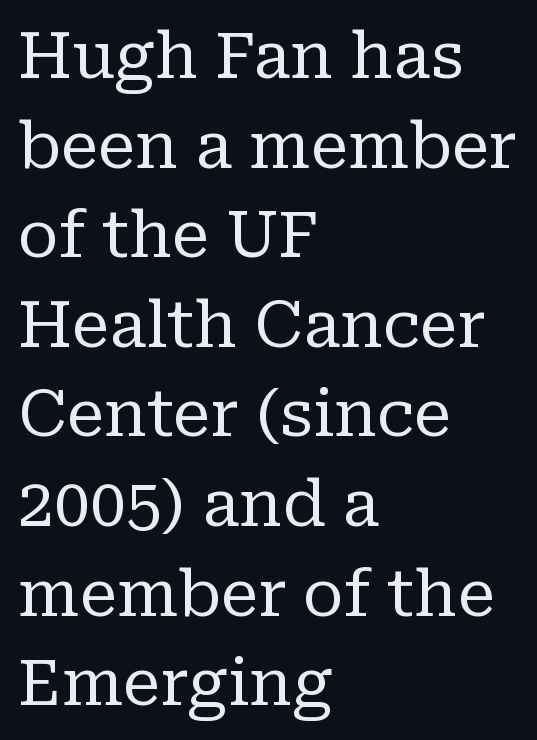
{"serif": "yes", "italic": "no", "bold": "no", "weight": "regular", "width": "normal", "stroke_contrast": "low", "x_height": "medium", "monospaced": "no", "underline": "no", "align": "left", "line_spacing": "normal", "line_spacing_ratio": 1.4, "letter_spacing": "normal", "letter_spacing_em": 0.0, "glyph_px": 64}
